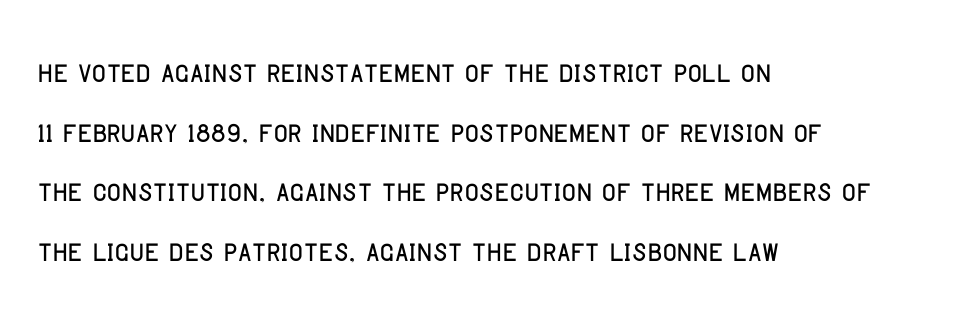
A roman cut, with each character standing at attention. The rendering shows plain stroke endings on the letterforms — a sans-serif design. The passage shown is not underscored anywhere. Each line starts at the same left margin while the right side varies. The passage shown is typed in a proportional face where columns would drift. If you measured baseline to baseline, you'd find a middling distance.
